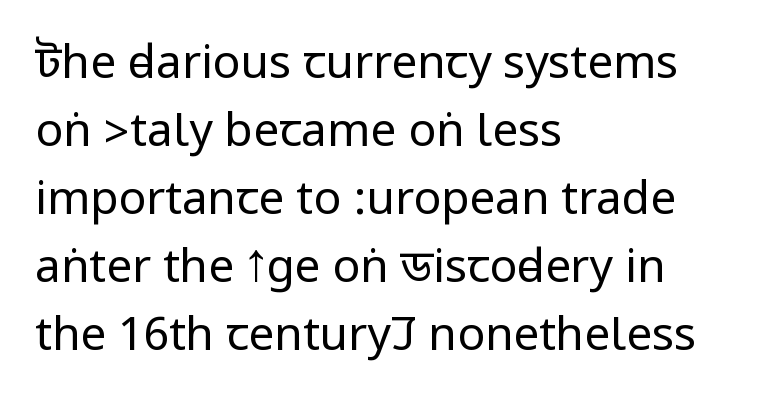
Q: Is the text bold? A: No.
Q: Is the text italic (slanted)? A: No, it is upright.
Q: Is the typeface a serif or a sans-serif typeface? A: Sans-serif.
Q: Is the text underlined? A: No.
Q: How is the paragraph aligned? A: Left-aligned.
Q: Is the spacing between letters normal or unusually wide? A: Normal.
Q: Is the spacing between lines tight, normal or loose? A: Normal.
Q: Width (condensed, normal, or wide)? A: Condensed.
Q: Stroke contrast? A: Low.
